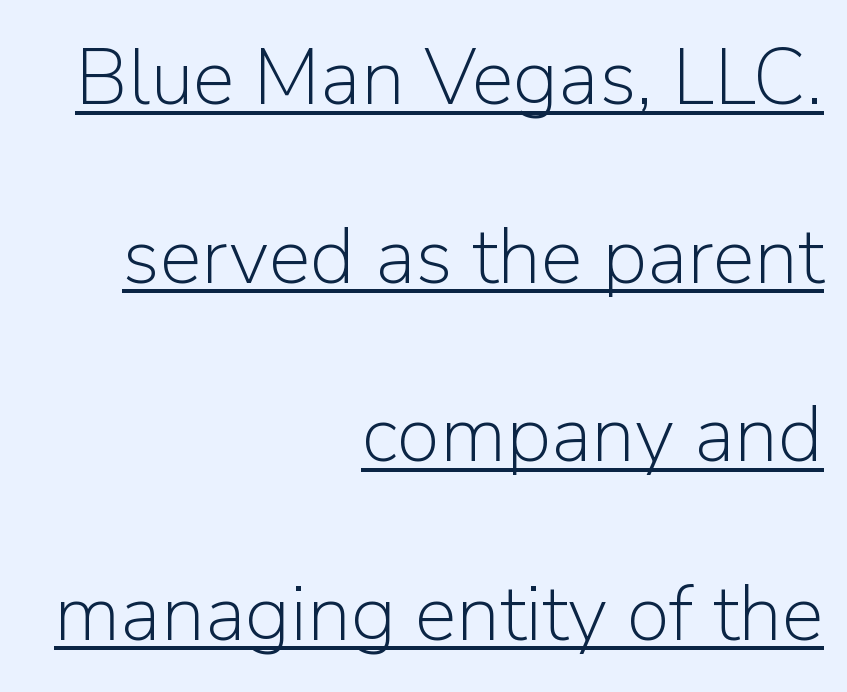
The image shows 79 px light sans-serif type, upright; set right-aligned, loose line spacing (2.26x), normal letter spacing, underlined; low stroke contrast and a medium x-height.
